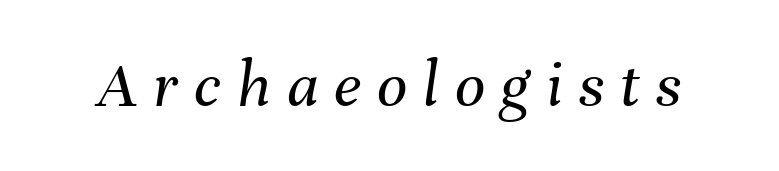
Plain, unruled lines of type. On a weight scale, this lands at 450 or below. You could not count columns in this text — the font is proportionally spaced. Glyph-to-glyph distance is far greater than everyday printed text.
